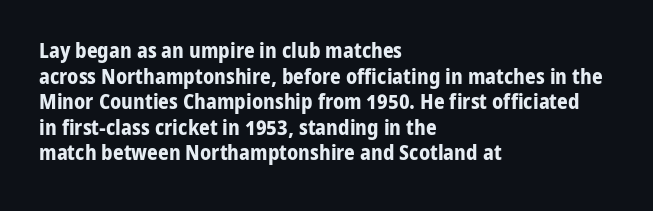
Is there any slant? The stems are plumb. The zone under the glyphs is completely vacant. Caption: bold face, heavy strokes. Each word holds together tightly as a unit, with standard inter-letter gaps. Does the copy run flush right? No — it runs flush left.
